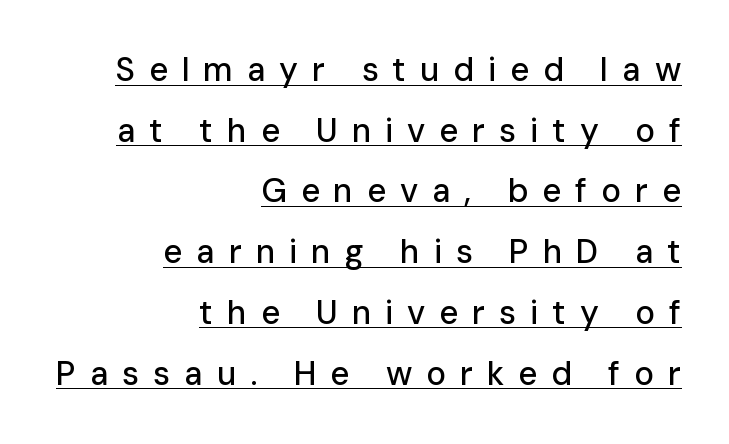
{"serif": "no", "italic": "no", "width": "normal", "stroke_contrast": "low", "x_height": "medium", "monospaced": "no", "underline": "yes", "align": "right", "line_spacing_ratio": 1.84, "letter_spacing": "wide", "letter_spacing_em": 0.42, "glyph_px": 33}
